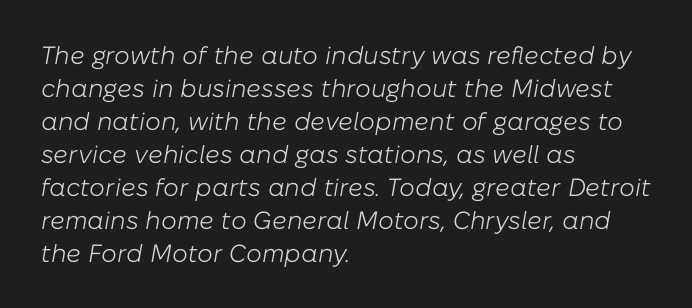
The letterforms sit shoulder to shoulder at normal distance. The specimen reads as italic at a glance. Is this a heavy cut? Hardly; it is regular or lighter. No word sits above an underline. Whoever set this chose a conventional vertical rhythm.
